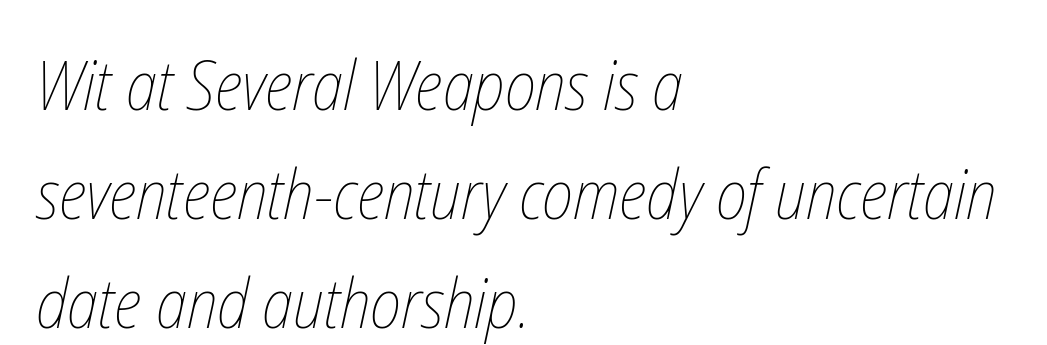
Q: Is the text bold? A: No.
Q: Is the text underlined? A: No.
Q: How is the paragraph aligned? A: Left-aligned.
Q: Is the spacing between letters normal or unusually wide? A: Normal.
Q: Is the spacing between lines tight, normal or loose? A: Normal.
Q: Width (condensed, normal, or wide)? A: Condensed.
Q: Stroke contrast? A: Low.
Q: x-height? A: Medium.
Q: Monospaced? A: No.
